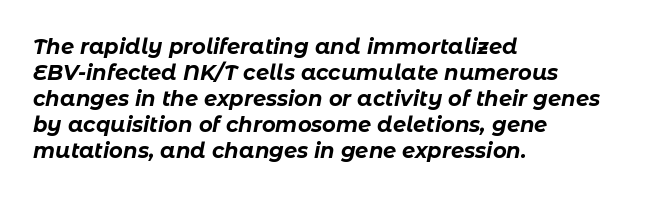
{"italic": "yes", "lean": "right", "slant_degrees": 11, "bold": "yes", "underline": "no", "align": "left", "line_spacing_ratio": 1.24, "letter_spacing": "normal", "letter_spacing_em": 0.0, "glyph_px": 21}
